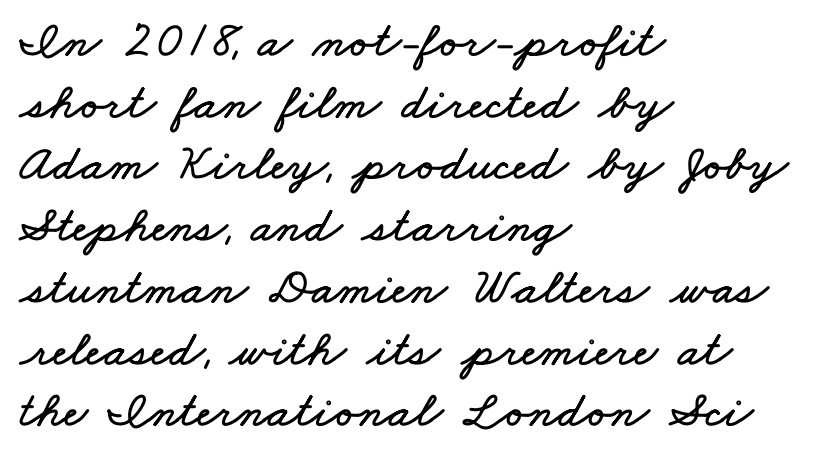
{"width": "wide", "stroke_contrast": "low", "x_height": "small", "monospaced": "no", "underline": "no", "align": "left", "line_spacing_ratio": 1.21, "letter_spacing": "normal", "letter_spacing_em": 0.0, "glyph_px": 51}
